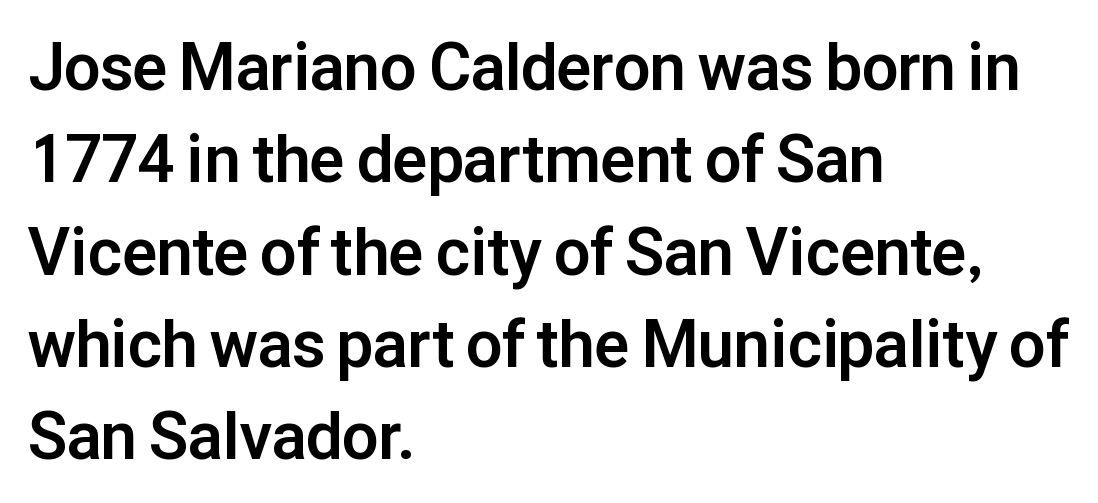
Between one letter and the next there's only the usual sliver of space. Line starts are locked; line ends wander. Do the letters lean? They stand straight. Emphasis by weight is at full strength: bold.
